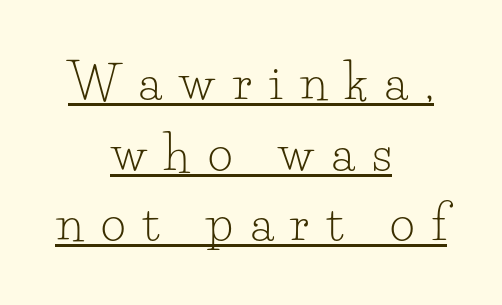
Notice how the passage keeps no hard edge, just a central spine. Type style note: has serifs. This is roman type, the default non-slanted kind. This sample carries an underscore along the baseline area. A typesetter would call this heavily tracked-out type.
